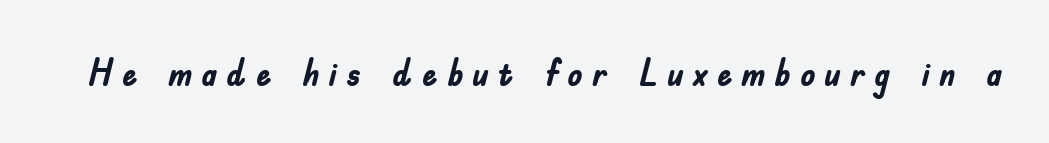
Q: Is the text bold? A: Yes.
Q: Is the text italic (slanted)? A: Yes.
Q: Is the typeface a serif or a sans-serif typeface? A: Sans-serif.
Q: Is the text underlined? A: No.
Q: Is the spacing between letters normal or unusually wide? A: Unusually wide.
Q: Width (condensed, normal, or wide)? A: Condensed.
Q: Stroke contrast? A: Low.
Q: x-height? A: Small.
Q: Monospaced? A: No.
